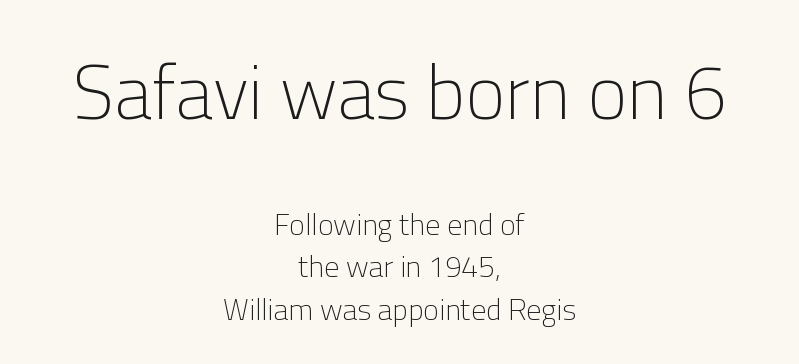
The passage is arranged like a title page — every line centered. It's the straight-up-and-down kind of type. Typographically, this falls in the sans-serif category. The type is set solid horizontally, with unmodified tracking. Character widths vary here, with narrow letters taking less room than wide ones. Nothing heavy about these letters — not bold at all.
